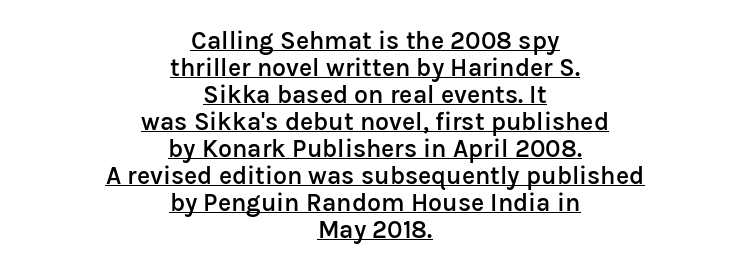
{"italic": "no", "bold": "semi", "underline": "yes", "align": "center", "line_spacing": "tight", "line_spacing_ratio": 1.08, "letter_spacing": "normal", "letter_spacing_em": 0.0, "glyph_px": 25}
